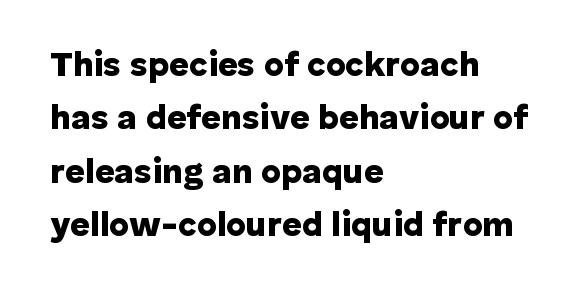
The image shows 34 px heavy sans-serif type, upright; set left-aligned, normal line spacing (1.57x), normal letter spacing, not underlined; low stroke contrast and a medium x-height.
